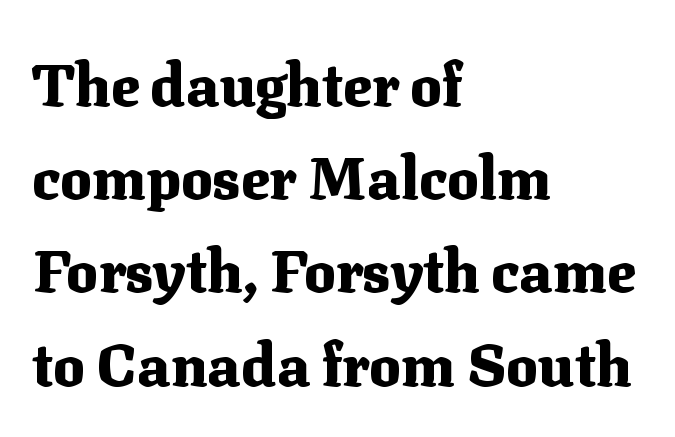
The image shows 59 px heavy serif type, upright; set left-aligned, normal line spacing (1.58x), normal letter spacing, not underlined; medium stroke contrast and a medium x-height.
